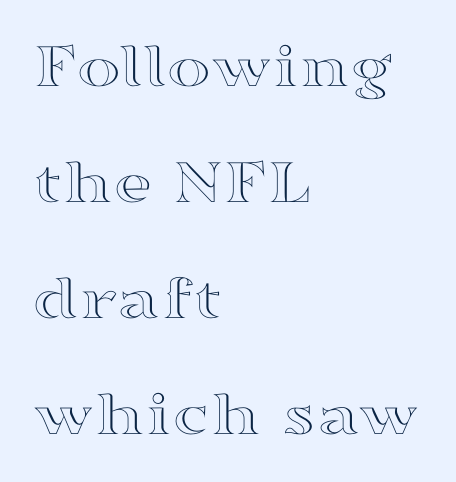
Q: Is the text italic (slanted)? A: No, it is upright.
Q: Is the text underlined? A: No.
Q: How is the paragraph aligned? A: Left-aligned.
Q: Is the spacing between letters normal or unusually wide? A: Normal.
Q: Width (condensed, normal, or wide)? A: Wide.
Q: x-height? A: Medium.
Q: Monospaced? A: No.
